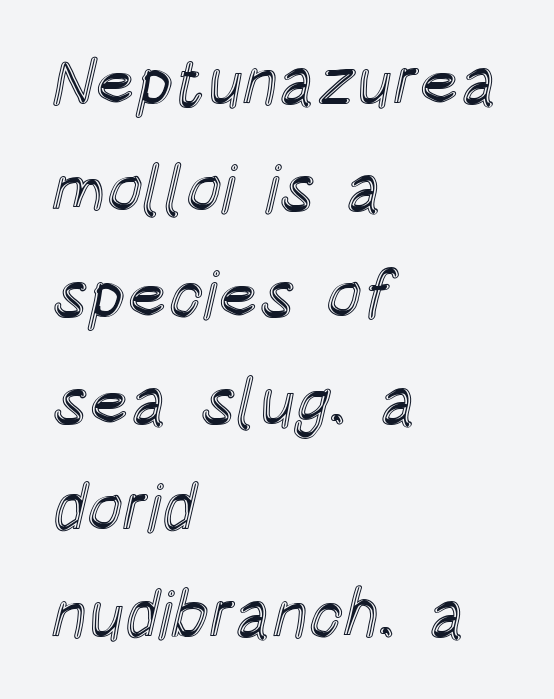
{"width": "condensed", "x_height": "large", "monospaced": "no", "underline": "no", "align": "left", "line_spacing": "normal", "line_spacing_ratio": 1.59, "letter_spacing": "normal", "letter_spacing_em": 0.0, "glyph_px": 67}
